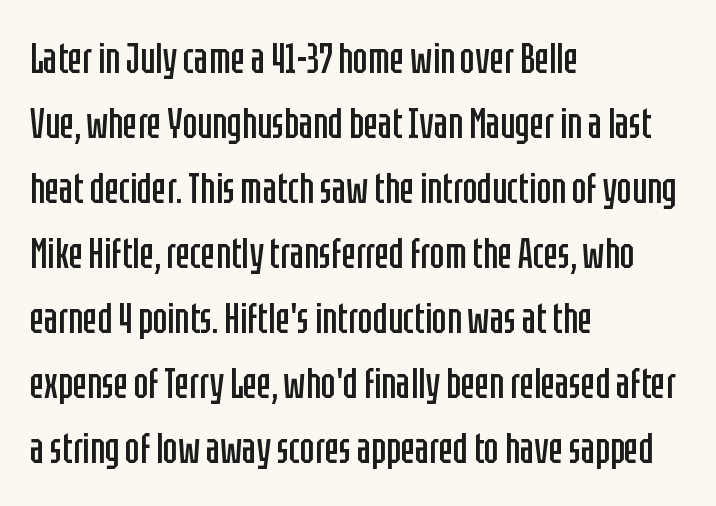
The image shows 43 px regular-weight, condensed sans-serif type, upright; set left-aligned, normal line spacing (1.51x), normal letter spacing, not underlined; low stroke contrast and a large x-height.
